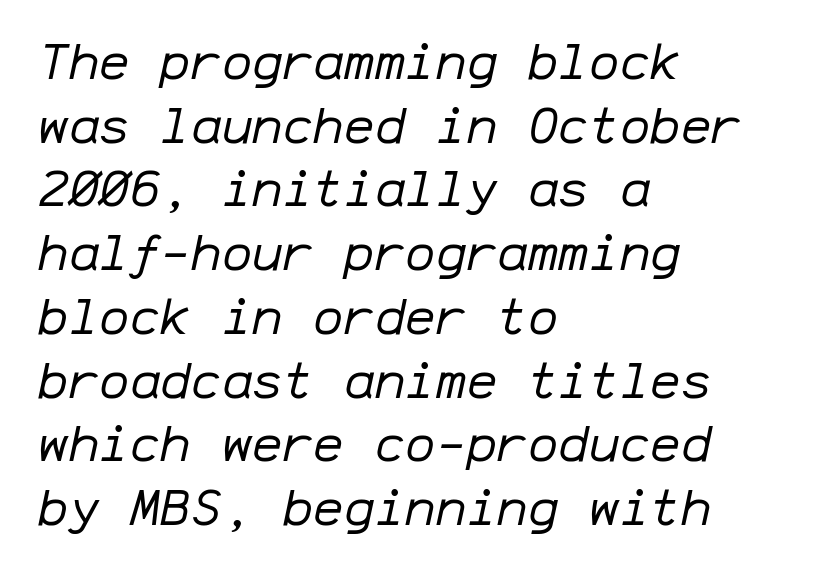
The image shows 51 px regular-weight type, italic (leaning right), monospaced; set left-aligned, normal line spacing (1.25x), normal letter spacing, not underlined; low stroke contrast and a medium x-height.
